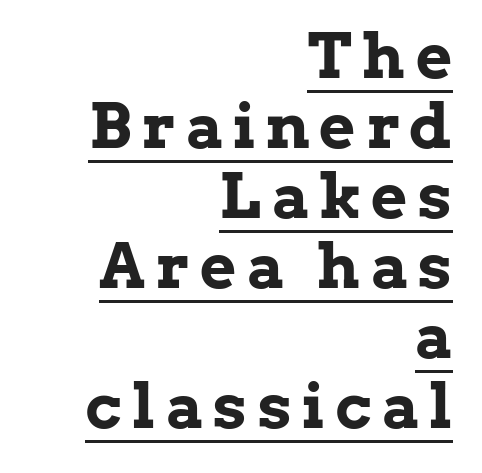
Q: Is the text bold? A: Yes.
Q: Is the text italic (slanted)? A: No, it is upright.
Q: Is the typeface a serif or a sans-serif typeface? A: Serif.
Q: Is the text underlined? A: Yes.
Q: How is the paragraph aligned? A: Right-aligned.
Q: Is the spacing between lines tight, normal or loose? A: Tight.
Q: Width (condensed, normal, or wide)? A: Normal.
Q: Stroke contrast? A: Low.
Q: x-height? A: Medium.
Q: Monospaced? A: No.
